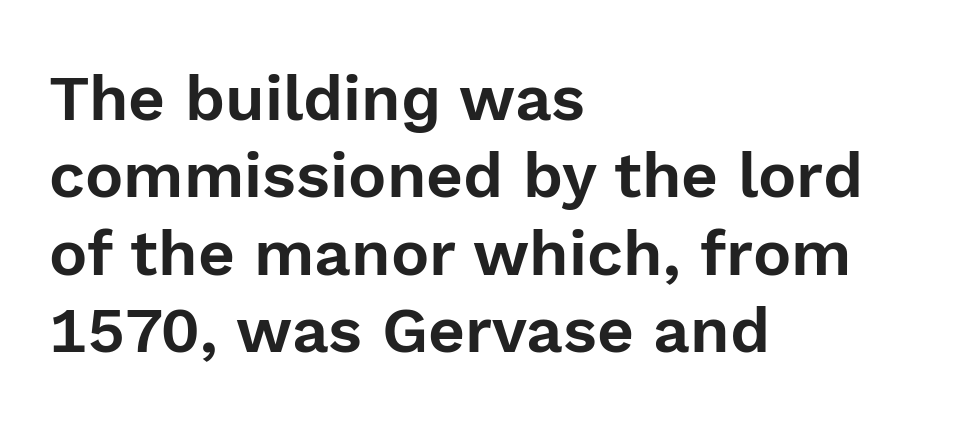
Character widths vary here, with narrow letters taking less room than wide ones. It's the straight-up-and-down kind of type. Does the type have serifs? No, each stem ends abruptly. Each line starts at the same left margin while the right side varies.
